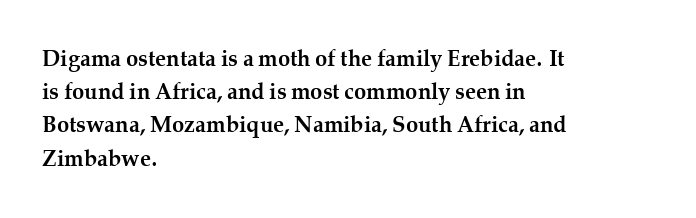
Q: Is the text bold? A: Yes.
Q: Is the text italic (slanted)? A: No, it is upright.
Q: Is the text underlined? A: No.
Q: How is the paragraph aligned? A: Left-aligned.
Q: Is the spacing between letters normal or unusually wide? A: Normal.
Q: Is the spacing between lines tight, normal or loose? A: Normal.
